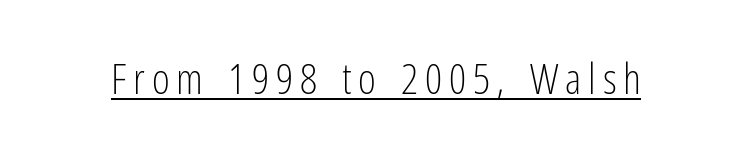
{"serif": "no", "italic": "no", "bold": "no", "weight": "light", "width": "condensed", "stroke_contrast": "low", "x_height": "medium", "monospaced": "no", "underline": "yes", "glyph_px": 43}
